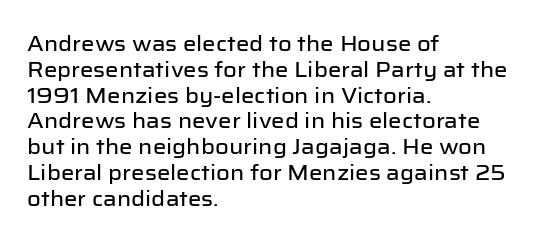
The image shows 21 px text type, upright; set left-aligned, line spacing 1.23x, normal letter spacing, not underlined.
